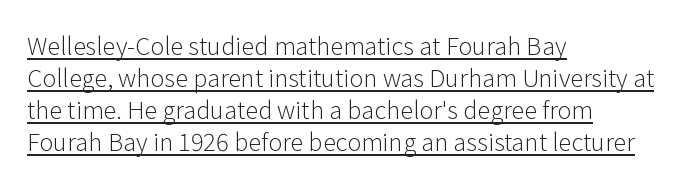
{"italic": "no", "bold": "no", "underline": "yes", "align": "left", "line_spacing": "normal", "line_spacing_ratio": 1.34, "letter_spacing": "normal", "letter_spacing_em": 0.0, "glyph_px": 24}
